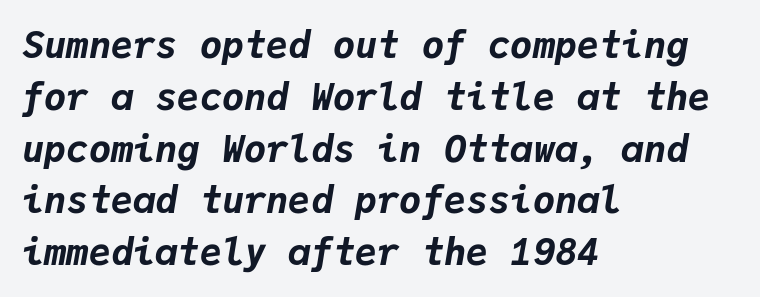
The image shows 37 px bold type, italic (leaning right), monospaced; set left-aligned, normal line spacing (1.4x), normal letter spacing, not underlined; low stroke contrast and a medium x-height.
